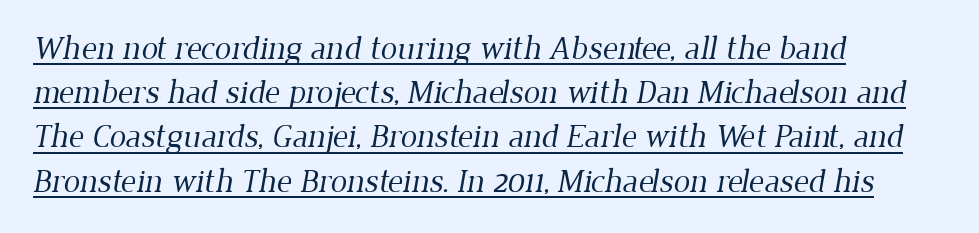
Q: Is the text bold? A: No.
Q: Is the typeface a serif or a sans-serif typeface? A: Serif.
Q: Is the text underlined? A: Yes.
Q: How is the paragraph aligned? A: Left-aligned.
Q: Is the spacing between letters normal or unusually wide? A: Normal.
Q: Is the spacing between lines tight, normal or loose? A: Normal.
Q: Width (condensed, normal, or wide)? A: Normal.
Q: Stroke contrast? A: Low.
Q: x-height? A: Medium.
Q: Monospaced? A: No.
